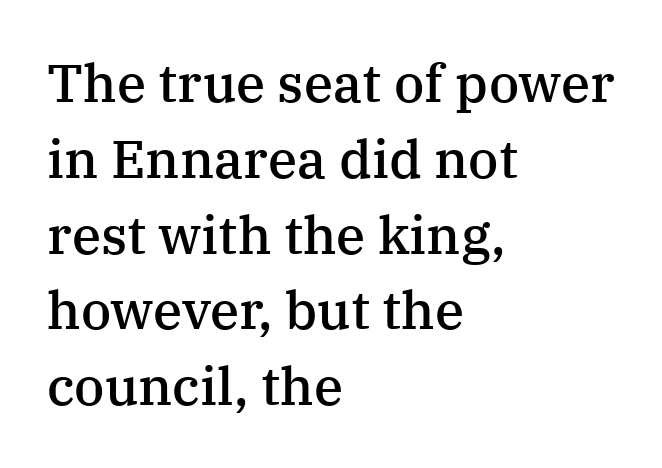
{"serif": "yes", "italic": "no", "bold": "semi", "weight": "semibold", "width": "normal", "stroke_contrast": "medium", "x_height": "medium", "monospaced": "no", "underline": "no", "align": "left", "line_spacing": "normal", "line_spacing_ratio": 1.43, "letter_spacing": "normal", "letter_spacing_em": 0.0, "glyph_px": 53}
